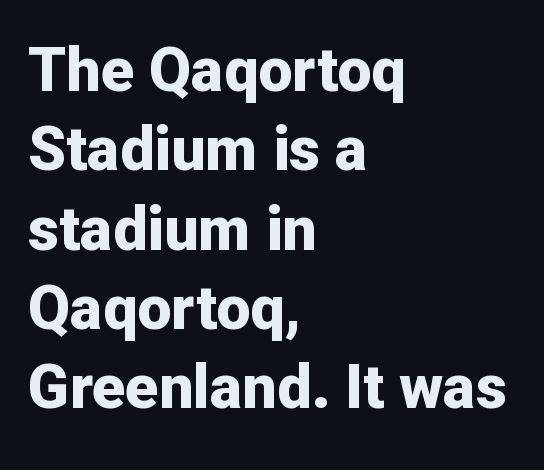
{"serif": "no", "italic": "no", "bold": "yes", "weight": "bold", "width": "normal", "stroke_contrast": "low", "x_height": "medium", "monospaced": "no", "underline": "no", "align": "left", "line_spacing": "normal", "line_spacing_ratio": 1.3, "letter_spacing": "normal", "letter_spacing_em": 0.0, "glyph_px": 61}
